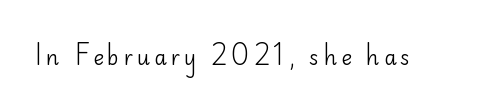
Tall strokes in this sample are plumb rather than angled. Loose tracking; the words dissolve into strings of separated letters. Stroke mass is kept to a normal reading level or below. Glance below the letters and you will spot only blank space.
